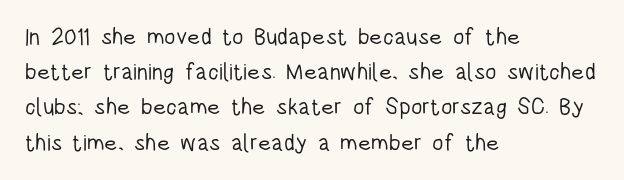
{"italic": "no", "bold": "no", "underline": "no", "align": "left", "line_spacing": "normal", "line_spacing_ratio": 1.53, "letter_spacing": "normal", "letter_spacing_em": 0.0, "glyph_px": 23}
